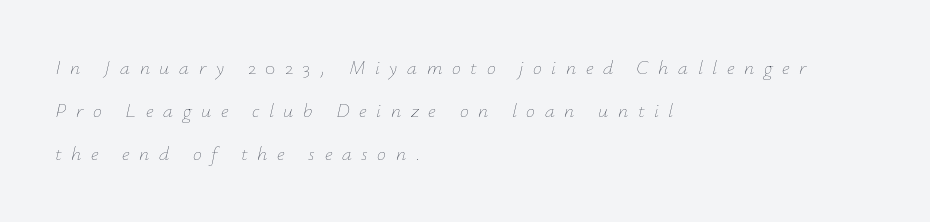
The image shows 20 px text type, italic (leaning right); set left-aligned, loose line spacing (2.16x), unusually wide letter spacing (+0.48 em), not underlined.
